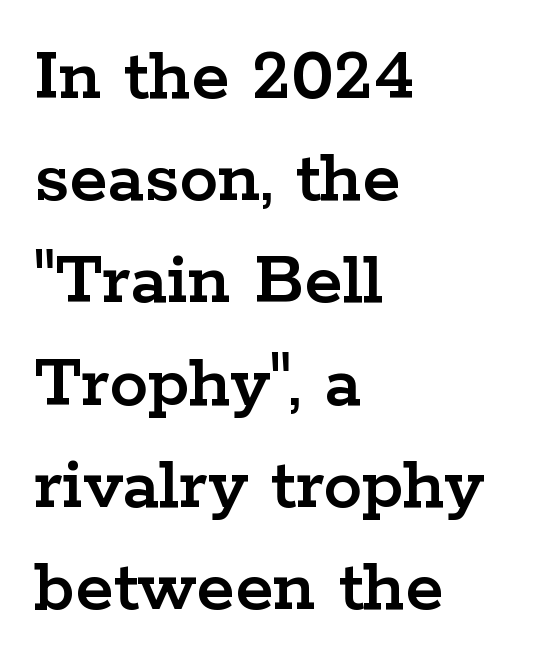
These lines sit exactly where default settings would place them. Proportional: the letters do not fall into vertical columns. Underlining? Definitely not there. Letterform terminals end in serifs throughout the passage.
